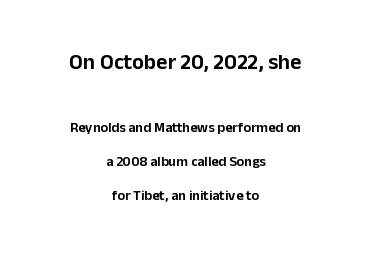
{"italic": "no", "underline": "no", "align": "center", "line_spacing": "loose", "line_spacing_ratio": 2.43, "letter_spacing": "normal", "letter_spacing_em": 0.0, "larger_block": "first", "size_ratio": 1.57, "glyph_px": 22}
